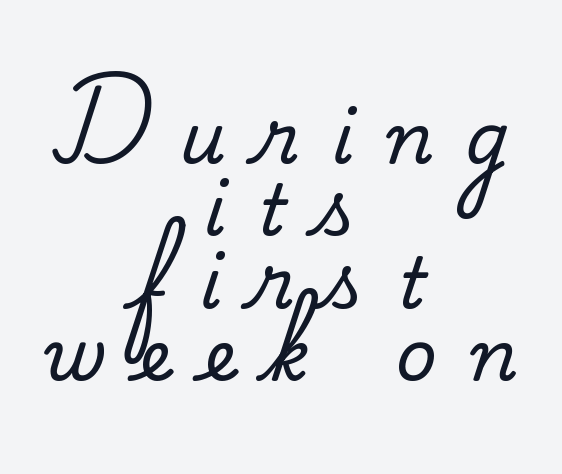
Short and long lines alike share a common midpoint. Spacing verdict: proportional, widths tailored to each character. The characters display serif detailing at their extremities. Underlining? Definitely not there.
